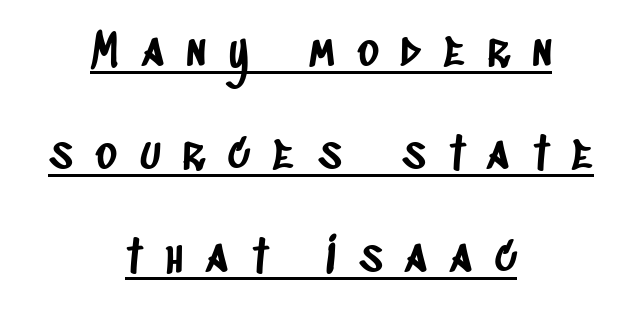
{"serif": "no", "width": "condensed", "stroke_contrast": "low", "x_height": "large", "monospaced": "no", "underline": "yes", "align": "center", "line_spacing": "loose", "line_spacing_ratio": 2.24, "letter_spacing": "wide", "letter_spacing_em": 0.49, "glyph_px": 46}
